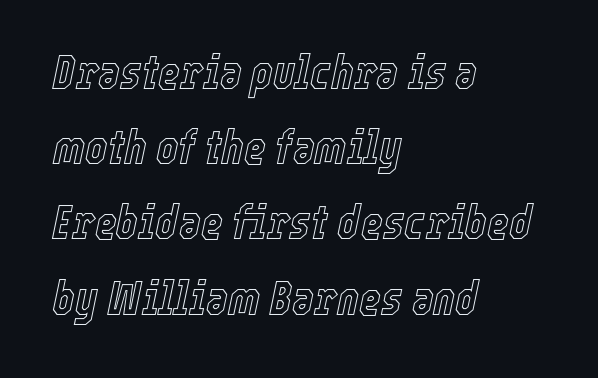
The image shows 47 px condensed type, italic (leaning right); set left-aligned, normal line spacing (1.6x), normal letter spacing, not underlined; a medium x-height.
